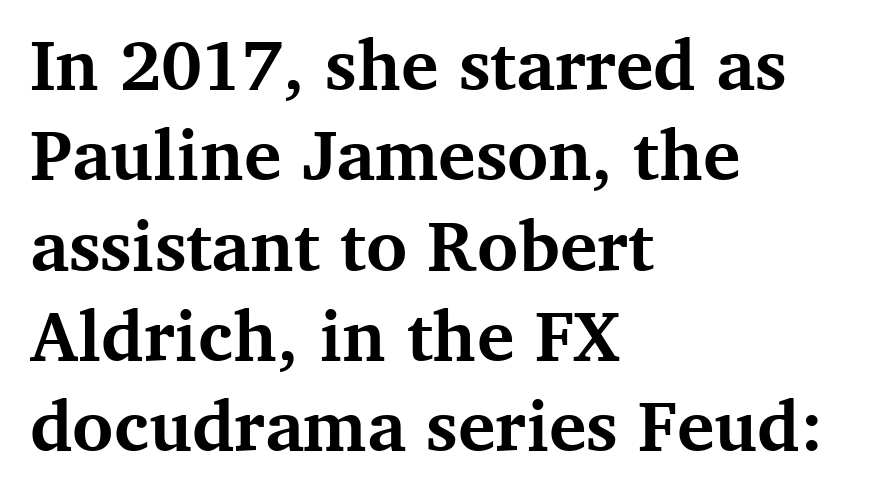
The image shows 70 px bold serif type, upright; set left-aligned, normal line spacing (1.29x), normal letter spacing, not underlined; medium stroke contrast and a medium x-height.
